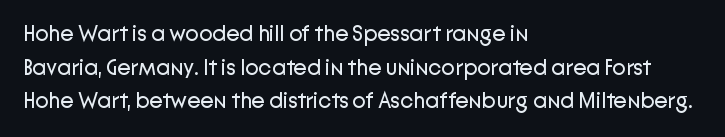
The image shows 22 px text type, upright; set left-aligned, normal line spacing (1.53x), normal letter spacing, not underlined.
